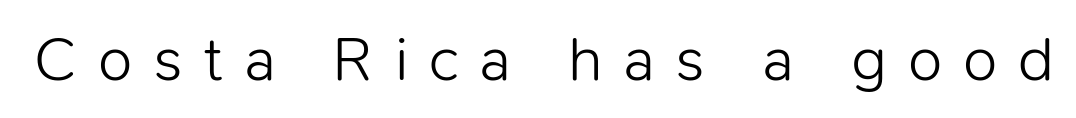
Stroke terminals: plain, sans-serif. Do the letters lean? They stand straight. The passage shown is typed in a proportional face where columns would drift. The characters are drawn with everyday or finer stroke widths. The rendering inserts visible extra space after every character. Any mark beneath the type? The region is blank.
